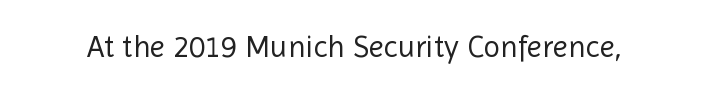
The image shows 31 px regular-weight sans-serif type, upright; set normal letter spacing, not underlined; a medium x-height.
